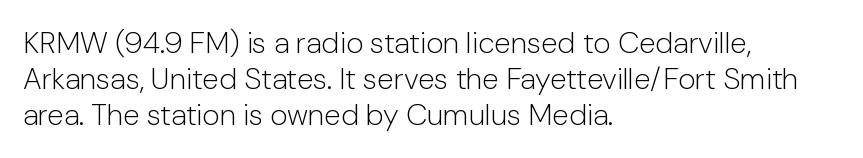
A typesetter would mark this as roman, not italic. Letter spacing: default. Varying glyph widths throughout — classic text-font behaviour. Lines of text with bare space underneath.
